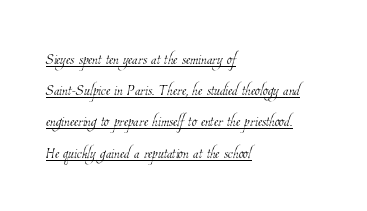
{"bold": "no", "underline": "yes", "align": "left", "line_spacing": "normal", "line_spacing_ratio": 1.56, "letter_spacing": "normal", "letter_spacing_em": 0.0, "glyph_px": 20}
